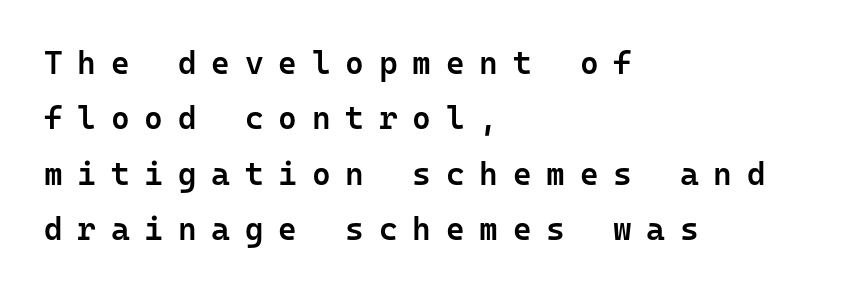
The image shows 32 px semibold sans-serif type, upright, monospaced; set left-aligned, line spacing 1.73x, unusually wide letter spacing (+0.46 em), not underlined; low stroke contrast and a medium x-height.
